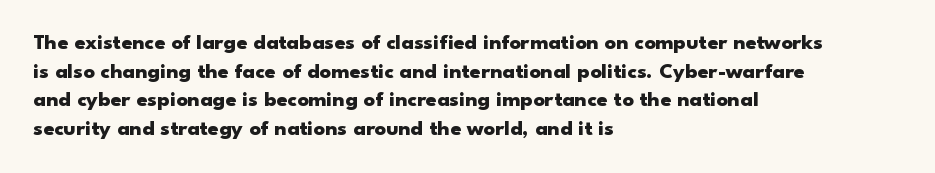
{"italic": "no", "bold": "yes", "underline": "no", "align": "left", "line_spacing": "normal", "line_spacing_ratio": 1.3, "letter_spacing": "normal", "letter_spacing_em": 0.0, "glyph_px": 22}
